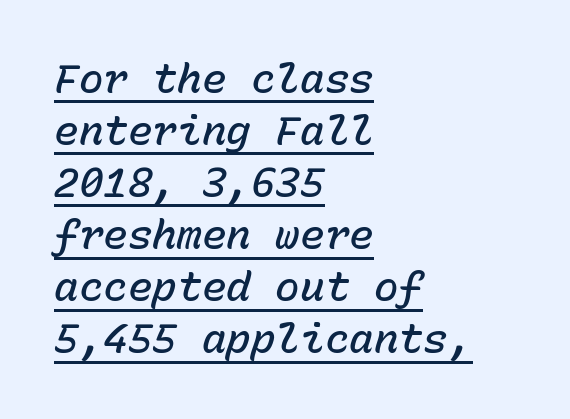
The image shows 41 px semibold type, italic (leaning right), monospaced; set left-aligned, normal line spacing (1.27x), normal letter spacing, underlined; low stroke contrast and a medium x-height.
